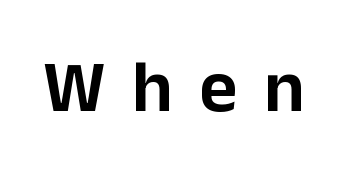
Here the designer chose a conventional face with non-uniform glyph widths. The specimen omits any rule beneath the text block's lines. The lettering stays uniformly vertical, giving the passage a roman look. Look at the bottom of the vertical strokes: they stop flat, with no serifs. Does extra space separate the letters? Yes, quite a lot of it.
